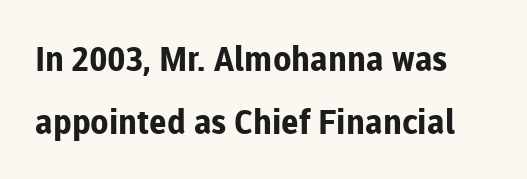
The zone under the glyphs is completely vacant. The face used here is proportionally spaced, like ordinary book or web type. The letters stand upright; this is a roman face. The horizontal fit of the characters is conventional and even.
